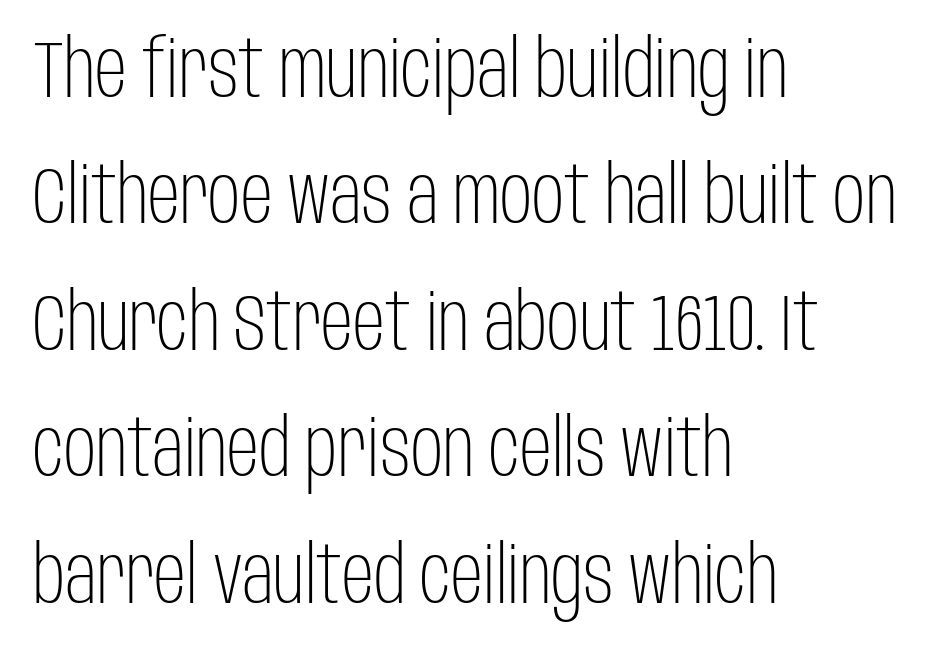
Q: Is the text bold? A: No.
Q: Is the text italic (slanted)? A: No, it is upright.
Q: Is the typeface a serif or a sans-serif typeface? A: Sans-serif.
Q: Is the text underlined? A: No.
Q: How is the paragraph aligned? A: Left-aligned.
Q: Is the spacing between letters normal or unusually wide? A: Normal.
Q: Is the spacing between lines tight, normal or loose? A: Normal.
Q: Width (condensed, normal, or wide)? A: Condensed.
Q: Stroke contrast? A: Low.
Q: x-height? A: Large.
Q: Monospaced? A: No.
